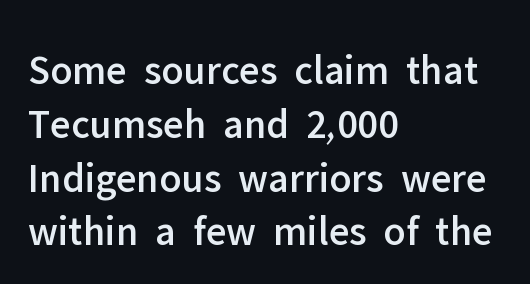
In terms of letterform style, serifs are entirely absent. The strip under each line holds only bare page. If you drew a ruler down the left edge, every line would touch it. Vertical strokes here are truly vertical.
